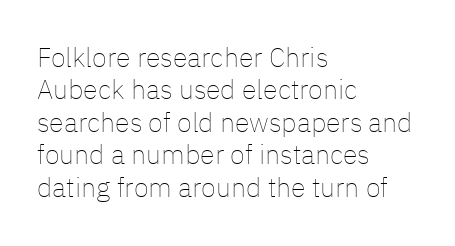
The image shows 27 px text type, upright; set left-aligned, line spacing 1.2x, normal letter spacing, not underlined.
